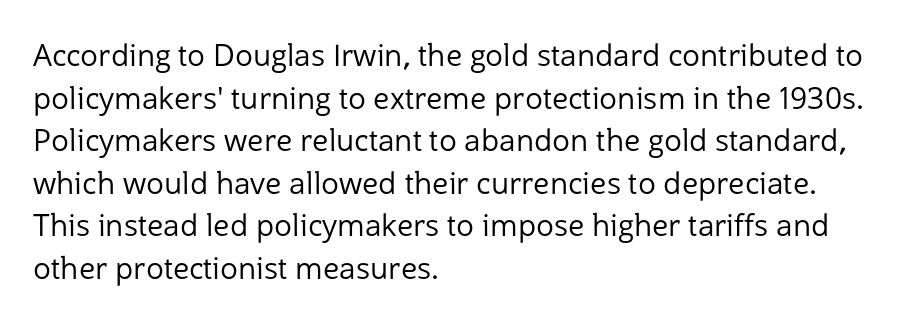
{"serif": "no", "italic": "no", "bold": "no", "weight": "regular", "width": "normal", "stroke_contrast": "low", "x_height": "medium", "monospaced": "no", "underline": "no", "align": "left", "line_spacing": "normal", "line_spacing_ratio": 1.42, "letter_spacing": "normal", "letter_spacing_em": 0.0, "glyph_px": 30}
